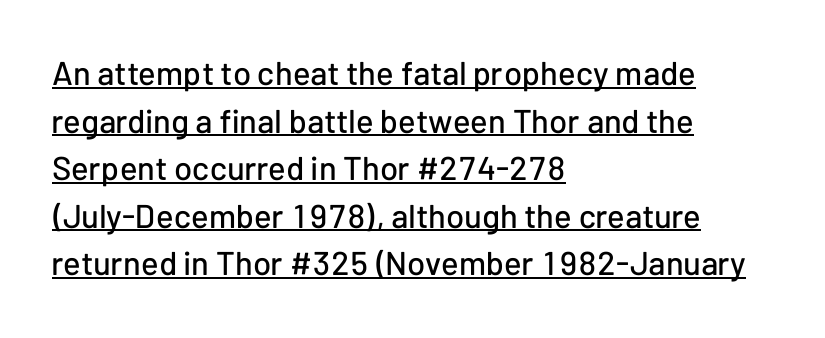
{"serif": "no", "italic": "no", "width": "normal", "stroke_contrast": "low", "x_height": "medium", "monospaced": "no", "underline": "yes", "align": "left", "line_spacing": "normal", "line_spacing_ratio": 1.44, "letter_spacing": "normal", "letter_spacing_em": 0.0, "glyph_px": 33}
